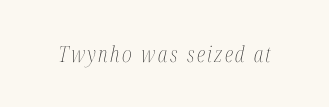
{"italic": "yes", "lean": "right", "slant_degrees": 12, "bold": "no", "underline": "no", "glyph_px": 22}
